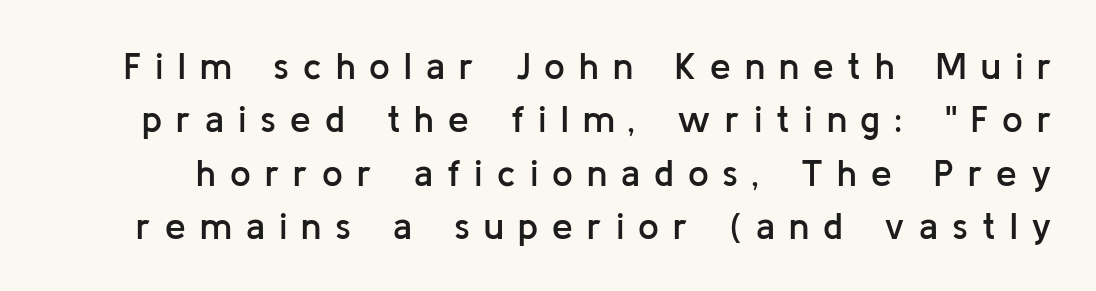
Slightly chunky letters — semibold, I'd say, not full bold. Words appear elongated and porous because spacing is wide. To sum up the face: it is a sans, with no serifs. The type sits square on the baseline with zero lean.
